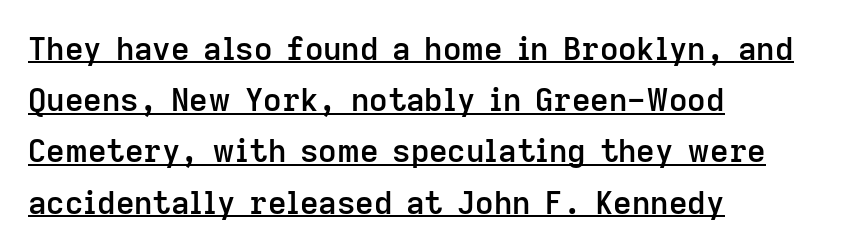
The image shows 32 px semibold sans-serif type, upright; set left-aligned, normal line spacing (1.6x), normal letter spacing, underlined; low stroke contrast and a medium x-height.
